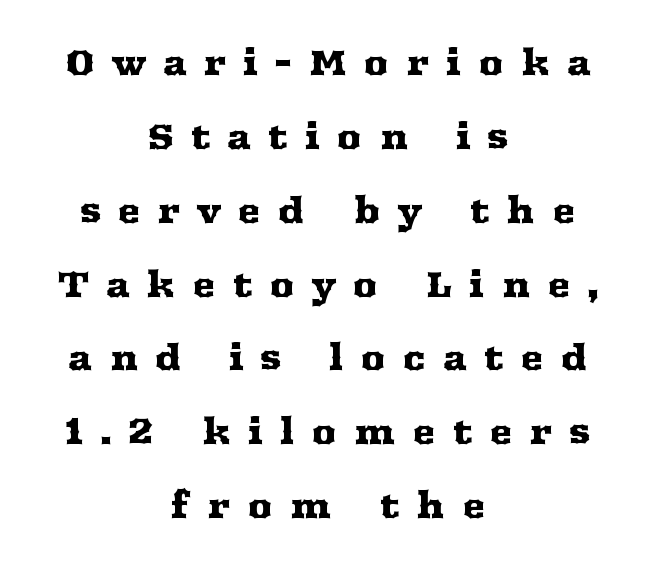
Here the designer chose a conventional face with non-uniform glyph widths. Line starts and ends both wander, symmetrically. Ascenders rise straight up at ninety degrees. Notice the wide empty band between every row — that's loose leading.
